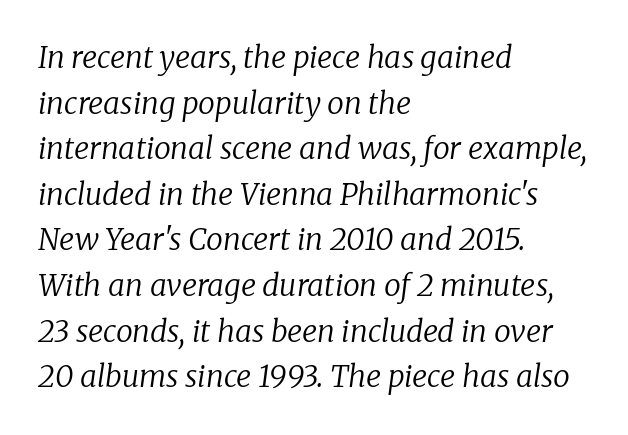
The image shows 30 px regular-weight serif type, italic (leaning right); set left-aligned, normal line spacing (1.52x), normal letter spacing, not underlined; low stroke contrast and a medium x-height.
